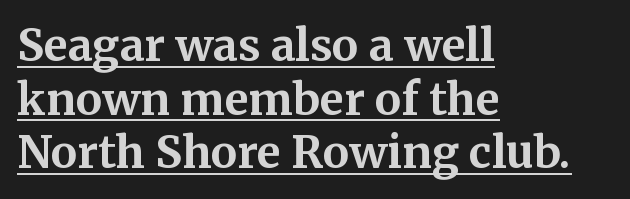
Q: Is the text bold? A: Yes.
Q: Is the text italic (slanted)? A: No, it is upright.
Q: Is the typeface a serif or a sans-serif typeface? A: Serif.
Q: Is the text underlined? A: Yes.
Q: How is the paragraph aligned? A: Left-aligned.
Q: Is the spacing between letters normal or unusually wide? A: Normal.
Q: Width (condensed, normal, or wide)? A: Normal.
Q: Stroke contrast? A: Medium.
Q: x-height? A: Medium.
Q: Monospaced? A: No.
